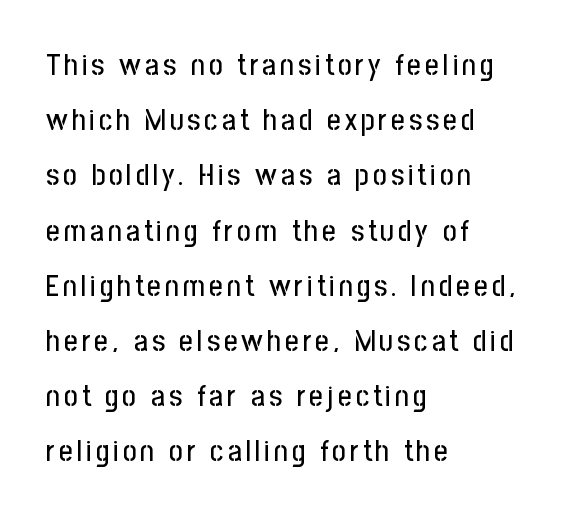
The image shows 30 px condensed sans-serif type, upright; set left-aligned, line spacing 1.84x, not underlined; low stroke contrast and a medium x-height.
